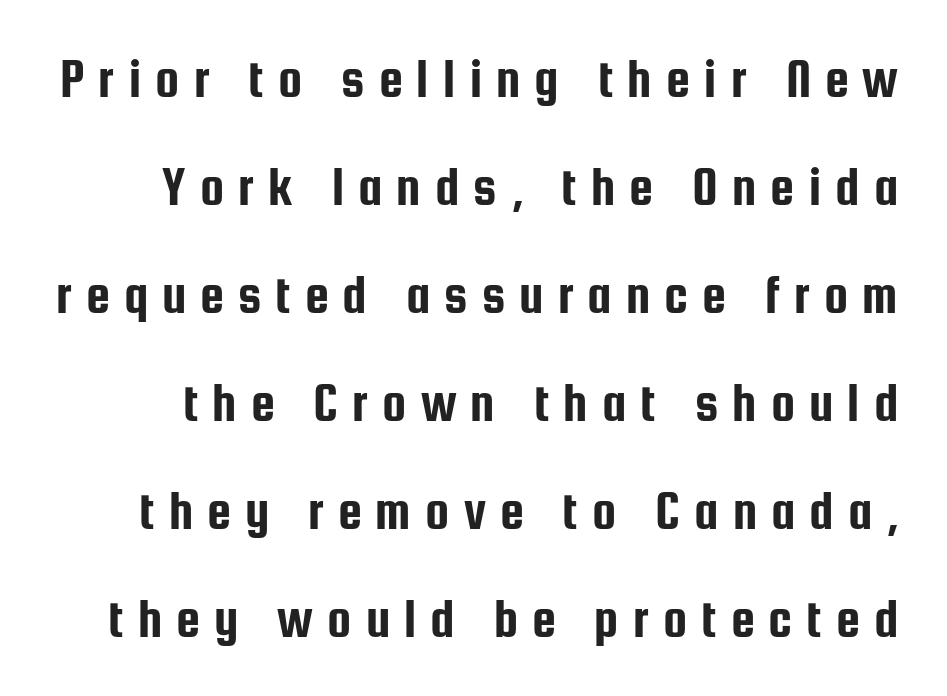
Q: Is the text italic (slanted)? A: No, it is upright.
Q: Is the typeface a serif or a sans-serif typeface? A: Sans-serif.
Q: Is the text underlined? A: No.
Q: Is the spacing between letters normal or unusually wide? A: Unusually wide.
Q: Is the spacing between lines tight, normal or loose? A: Loose.
Q: Width (condensed, normal, or wide)? A: Condensed.
Q: Stroke contrast? A: Low.
Q: x-height? A: Medium.
Q: Monospaced? A: No.
